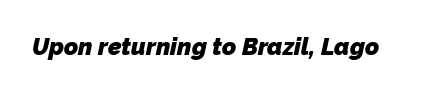
Standard letterfit; no display-style spreading of the glyphs. What weight is shown? A full bold with thick strokes. Has an underline been added? It has not.
